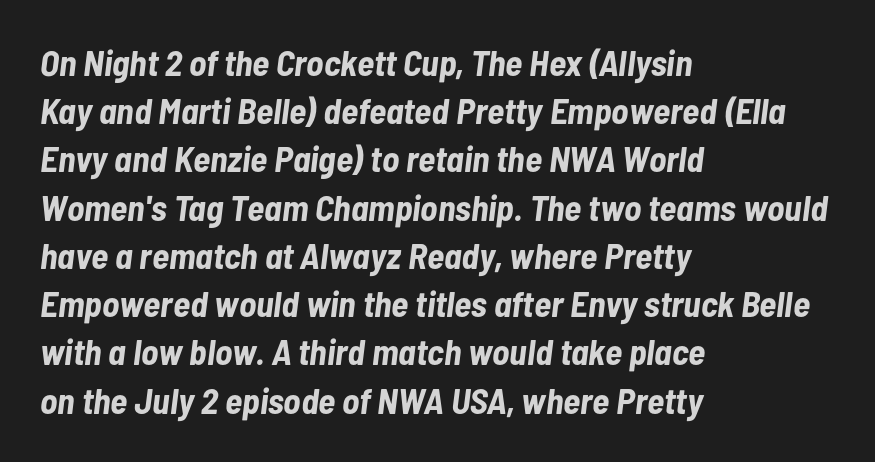
Q: Is the text bold? A: Yes.
Q: Is the text italic (slanted)? A: Yes, it leans right by about 7 degrees.
Q: Is the text underlined? A: No.
Q: How is the paragraph aligned? A: Left-aligned.
Q: Is the spacing between letters normal or unusually wide? A: Normal.
Q: Is the spacing between lines tight, normal or loose? A: Normal.
Q: Width (condensed, normal, or wide)? A: Condensed.
Q: Stroke contrast? A: Low.
Q: x-height? A: Medium.
Q: Monospaced? A: No.
